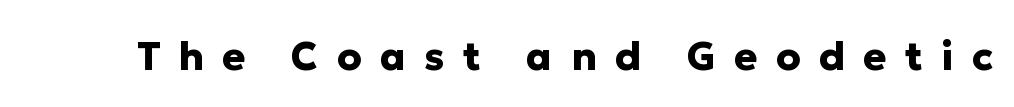
Q: Is the text bold? A: Yes.
Q: Is the text italic (slanted)? A: No, it is upright.
Q: Is the typeface a serif or a sans-serif typeface? A: Sans-serif.
Q: Is the text underlined? A: No.
Q: Is the spacing between letters normal or unusually wide? A: Unusually wide.
Q: Width (condensed, normal, or wide)? A: Normal.
Q: Stroke contrast? A: Low.
Q: x-height? A: Medium.
Q: Monospaced? A: No.
